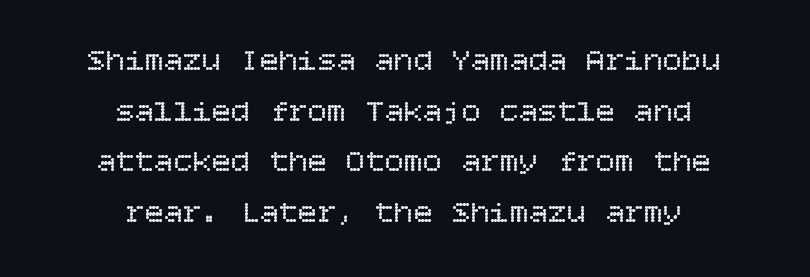
Q: Is the text bold? A: No.
Q: Is the text italic (slanted)? A: No, it is upright.
Q: Is the text underlined? A: No.
Q: How is the paragraph aligned? A: Centered.
Q: Is the spacing between letters normal or unusually wide? A: Normal.
Q: Is the spacing between lines tight, normal or loose? A: Normal.
Q: Width (condensed, normal, or wide)? A: Normal.
Q: Stroke contrast? A: Low.
Q: x-height? A: Large.
